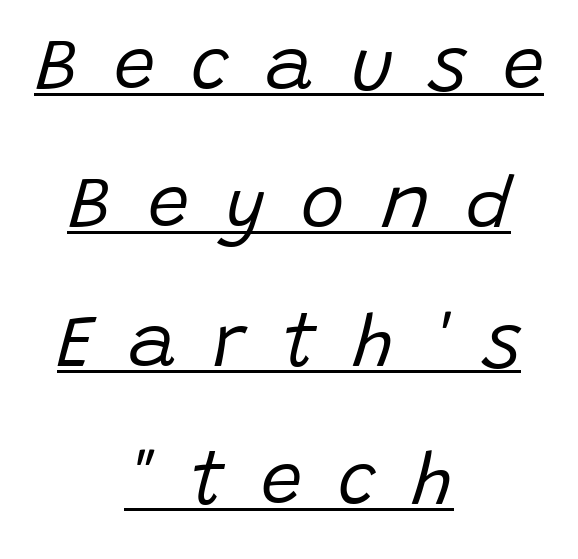
{"italic": "yes", "lean": "right", "slant_degrees": 15, "bold": "no", "weight": "regular", "width": "normal", "stroke_contrast": "low", "x_height": "large", "monospaced": "no", "underline": "yes", "align": "center", "line_spacing_ratio": 1.87, "letter_spacing": "wide", "letter_spacing_em": 0.49, "glyph_px": 74}
